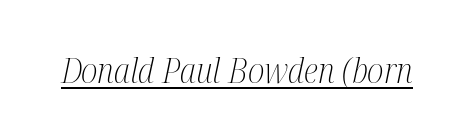
The letters are slanted; this is an italic face. These lines are rendered in a variable-pitch font. Is this a heavy cut? Hardly; it is regular or lighter. In designer terms, the underline attribute is active on this setting.
